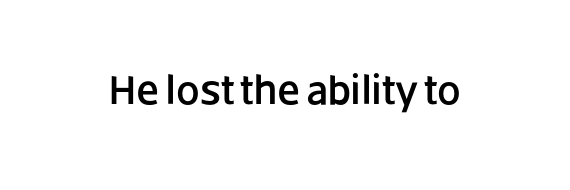
Q: Is the text italic (slanted)? A: No, it is upright.
Q: Is the typeface a serif or a sans-serif typeface? A: Sans-serif.
Q: Is the text underlined? A: No.
Q: How is the paragraph aligned? A: Centered.
Q: Is the spacing between letters normal or unusually wide? A: Normal.
Q: Width (condensed, normal, or wide)? A: Normal.
Q: Stroke contrast? A: Low.
Q: x-height? A: Large.
Q: Monospaced? A: No.
